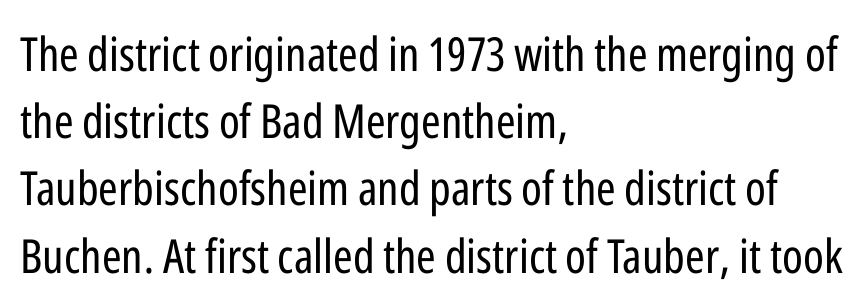
Descender tails drop into unmarked territory. Heaviness? Minimal to ordinary, like unemphasized prose. The typeface chosen for these lines omits serifs. One glance says typical: line gaps are just what's usual. Which margin do the lines hug? The left one — the right edge is uneven. The letters advance in unequal steps, a hallmark of proportional type.
